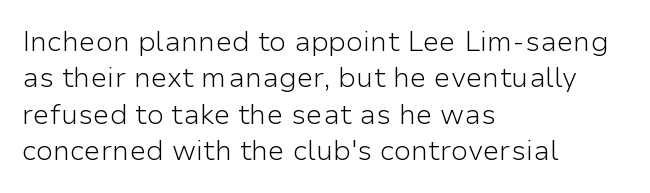
The image shows 28 px light sans-serif type, upright; set left-aligned, normal line spacing (1.3x), normal letter spacing, not underlined; low stroke contrast and a medium x-height.
